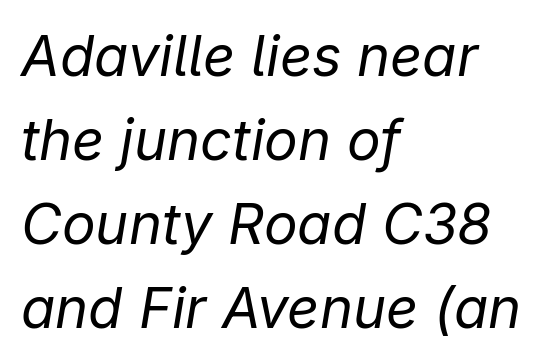
{"italic": "yes", "lean": "right", "slant_degrees": 9, "bold": "no", "weight": "regular", "width": "normal", "stroke_contrast": "low", "x_height": "medium", "monospaced": "no", "underline": "no", "align": "left", "line_spacing": "normal", "line_spacing_ratio": 1.5, "letter_spacing": "normal", "letter_spacing_em": 0.0, "glyph_px": 56}
